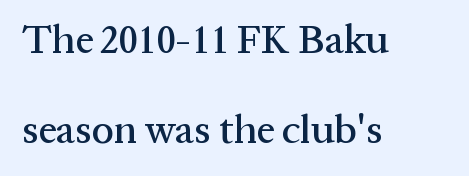
Q: Is the text italic (slanted)? A: No, it is upright.
Q: Is the typeface a serif or a sans-serif typeface? A: Serif.
Q: Is the text underlined? A: No.
Q: How is the paragraph aligned? A: Left-aligned.
Q: Is the spacing between letters normal or unusually wide? A: Normal.
Q: Is the spacing between lines tight, normal or loose? A: Loose.
Q: Width (condensed, normal, or wide)? A: Normal.
Q: Stroke contrast? A: Medium.
Q: x-height? A: Medium.
Q: Monospaced? A: No.
